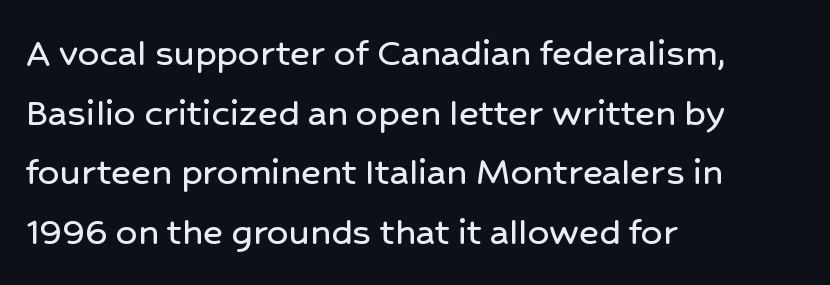
Q: Is the text italic (slanted)? A: No, it is upright.
Q: Is the typeface a serif or a sans-serif typeface? A: Sans-serif.
Q: Is the text underlined? A: No.
Q: How is the paragraph aligned? A: Left-aligned.
Q: Is the spacing between letters normal or unusually wide? A: Normal.
Q: Is the spacing between lines tight, normal or loose? A: Normal.
Q: Width (condensed, normal, or wide)? A: Normal.
Q: Stroke contrast? A: Low.
Q: x-height? A: Medium.
Q: Monospaced? A: No.
